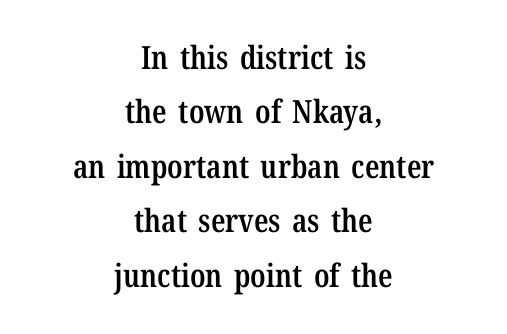
{"serif": "yes", "italic": "no", "bold": "semi", "weight": "semibold", "width": "condensed", "stroke_contrast": "low", "x_height": "medium", "monospaced": "no", "underline": "no", "align": "center", "line_spacing": "normal", "line_spacing_ratio": 1.7, "letter_spacing": "normal", "letter_spacing_em": 0.0, "glyph_px": 32}
